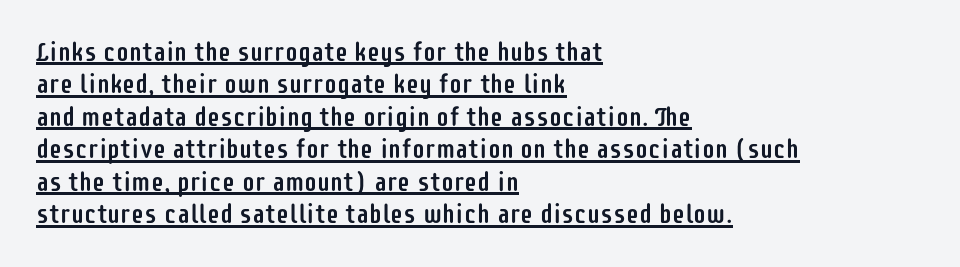
The image shows 26 px text type, upright; set left-aligned, normal line spacing (1.25x), normal letter spacing, underlined.
